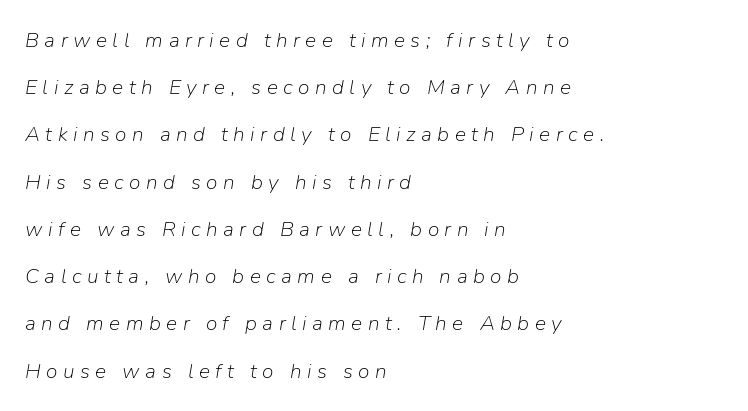
The image shows 21 px text type, italic (leaning right); set left-aligned, loose line spacing (2.25x), unusually wide letter spacing (+0.26 em), not underlined.
